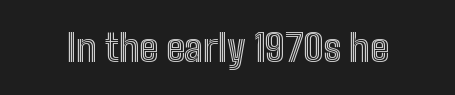
Q: Is the text italic (slanted)? A: No, it is upright.
Q: Is the text underlined? A: No.
Q: Is the spacing between letters normal or unusually wide? A: Normal.
Q: Width (condensed, normal, or wide)? A: Condensed.
Q: x-height? A: Medium.
Q: Monospaced? A: No.
